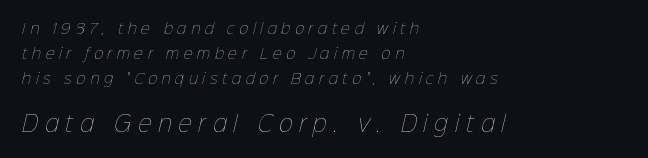
{"bold": "no", "underline": "no", "align": "left", "line_spacing_ratio": 1.79, "letter_spacing": "wide", "letter_spacing_em": 0.33, "larger_block": "second", "size_ratio": 1.5, "glyph_px": 21}
